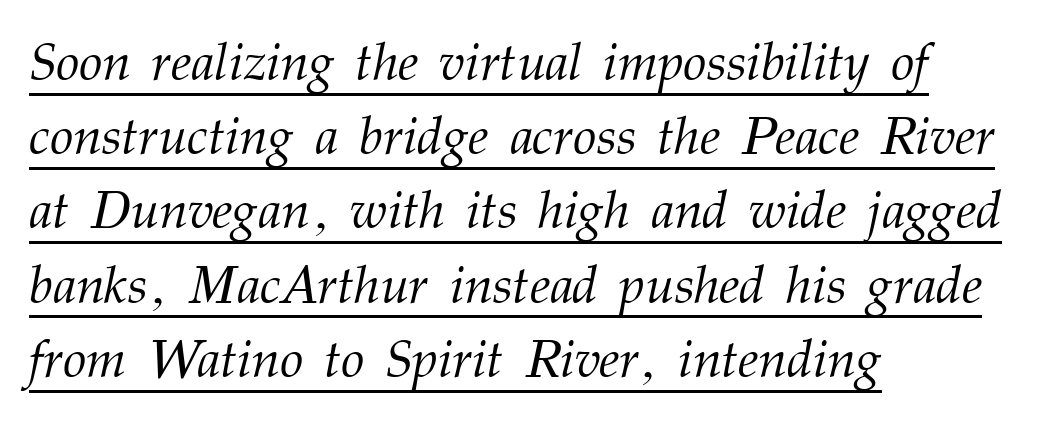
The image shows 53 px light serif type, italic (leaning right); set left-aligned, normal line spacing (1.4x), normal letter spacing, underlined; medium stroke contrast and a medium x-height.
